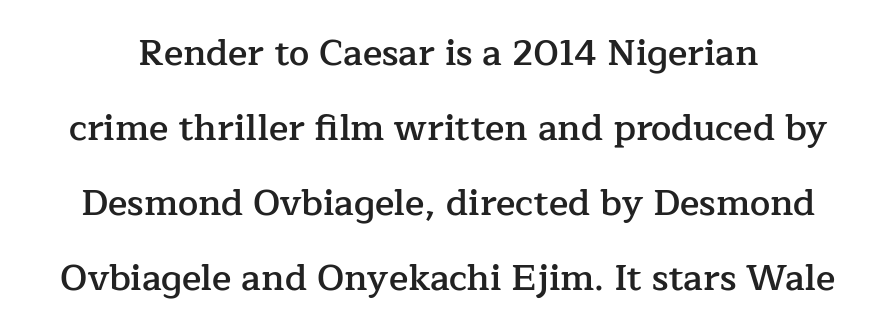
Think of a printed novel: that variable character pitch is what you see here. A clean baseline with only descenders dipping below it. Quick note: interline space is abundant. Serifs: yes, visible at the terminals of the letterforms. This is moderately heavy type, rendered in semibold.
